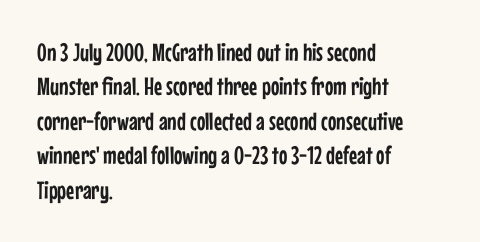
{"italic": "no", "underline": "no", "align": "left", "line_spacing": "normal", "line_spacing_ratio": 1.38, "letter_spacing": "normal", "letter_spacing_em": 0.0, "glyph_px": 25}
